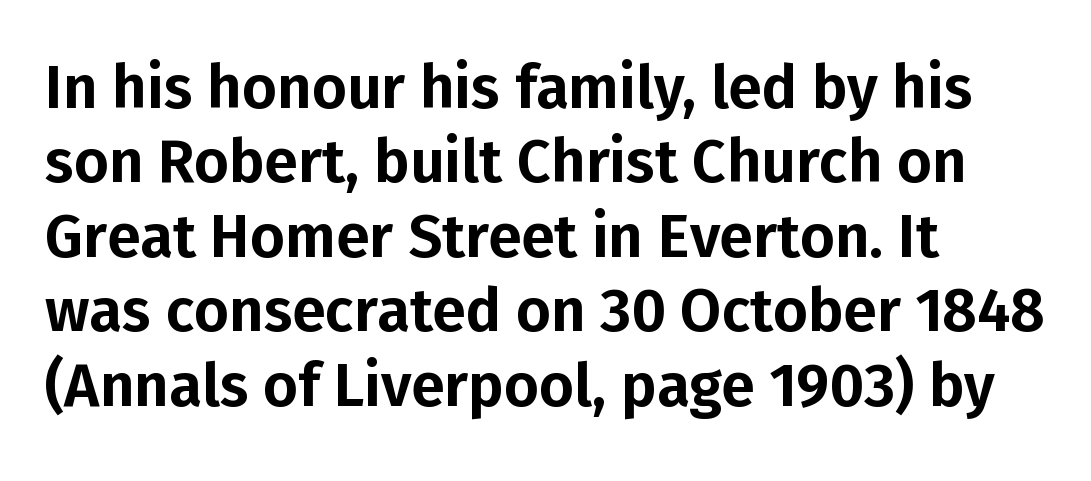
The type sits square on the baseline with zero lean. Does extra space separate the letters? No, they use regular spacing. The strip under each line holds only bare page. Layout note: lines flush left.
